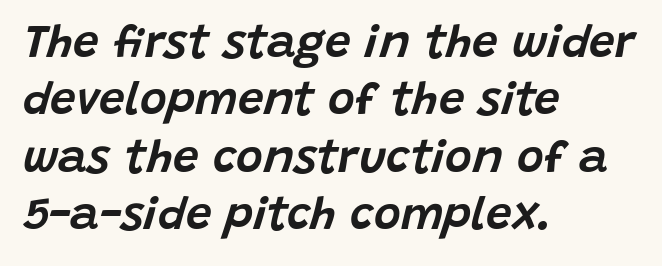
Q: Is the text italic (slanted)? A: Yes, it leans right by about 15 degrees.
Q: Is the text underlined? A: No.
Q: How is the paragraph aligned? A: Left-aligned.
Q: Is the spacing between letters normal or unusually wide? A: Normal.
Q: Is the spacing between lines tight, normal or loose? A: Normal.
Q: Width (condensed, normal, or wide)? A: Normal.
Q: Stroke contrast? A: Low.
Q: x-height? A: Large.
Q: Monospaced? A: No.
